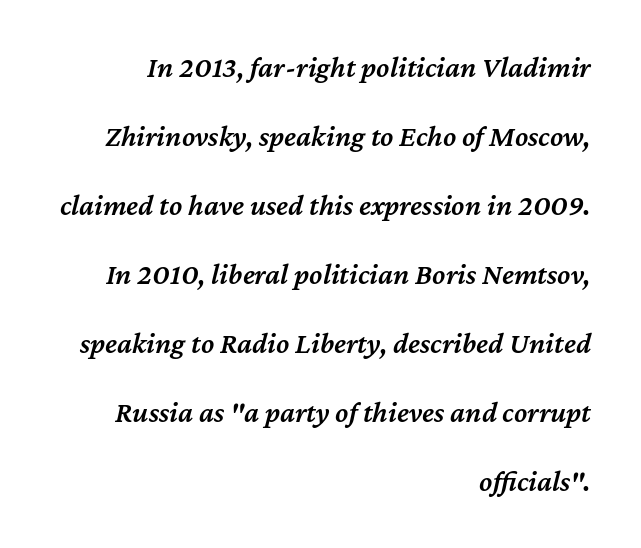
The image shows 30 px semibold type, italic (leaning right); set right-aligned, loose line spacing (2.3x), normal letter spacing, not underlined; medium stroke contrast and a medium x-height.
